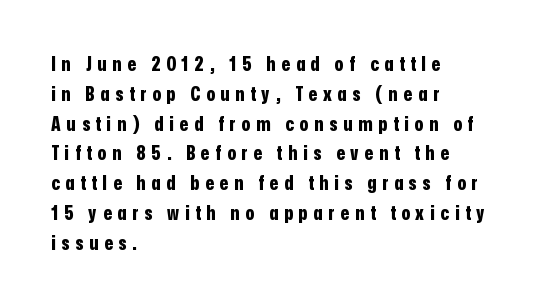
The rendering inserts visible extra space after every character. Check under the words: just untouched page. This is the regular roman posture of the typeface. Weight: bold.
